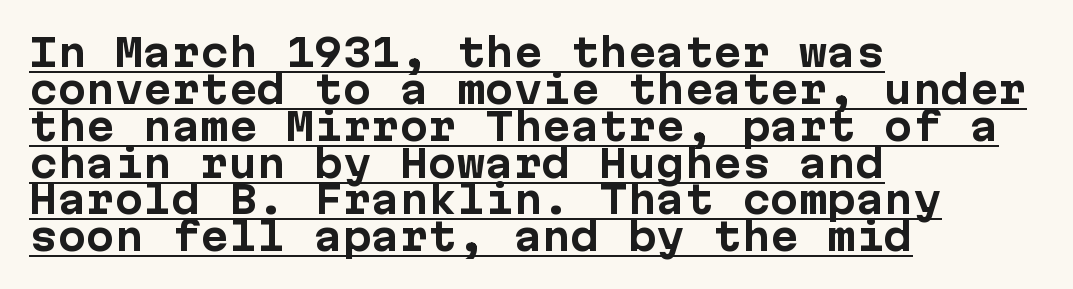
Q: Is the text bold? A: Yes.
Q: Is the text italic (slanted)? A: No, it is upright.
Q: Is the typeface a serif or a sans-serif typeface? A: Sans-serif.
Q: Is the text underlined? A: Yes.
Q: How is the paragraph aligned? A: Left-aligned.
Q: Is the spacing between letters normal or unusually wide? A: Normal.
Q: Is the spacing between lines tight, normal or loose? A: Tight.
Q: Width (condensed, normal, or wide)? A: Normal.
Q: Stroke contrast? A: Low.
Q: x-height? A: Medium.
Q: Monospaced? A: Yes.
